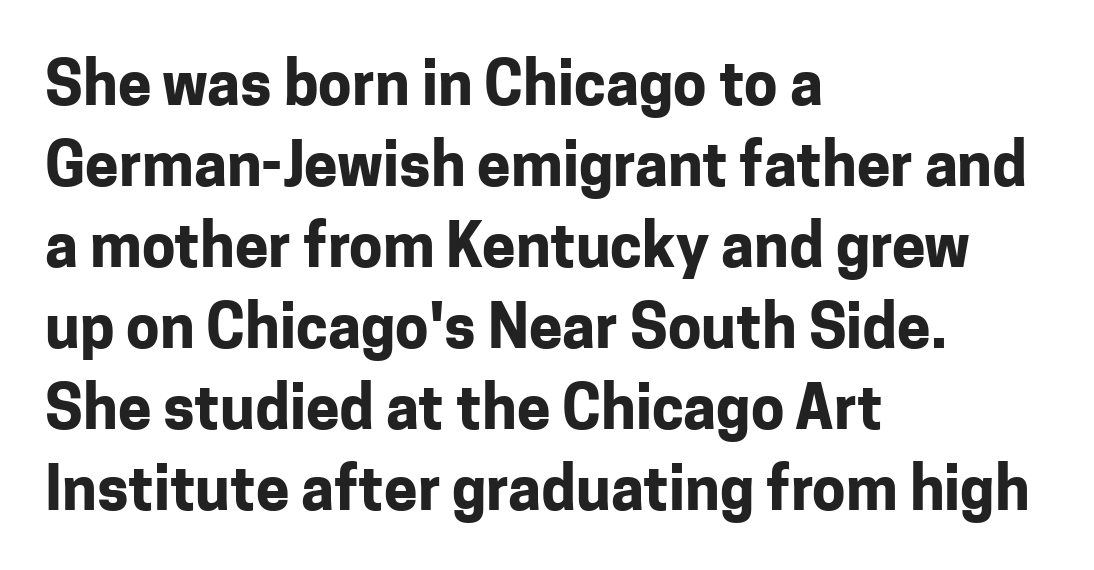
Strong, thick strokes mark this as bold type. The strip under each line holds only bare page. The lines are quadded left. Is this a fixed-width face? No — the glyphs have proportional, varying widths. The letterforms sit shoulder to shoulder at normal distance. Reading down the column, the eye jumps a familiar distance to each next line.
